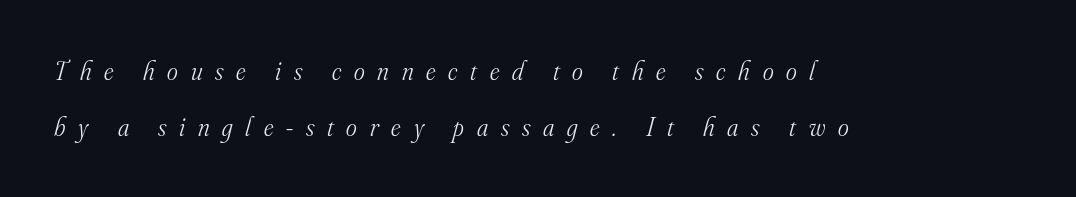
Q: Is the text bold? A: No.
Q: Is the text italic (slanted)? A: Yes, it leans right by about 16 degrees.
Q: Is the text underlined? A: No.
Q: How is the paragraph aligned? A: Left-aligned.
Q: Is the spacing between letters normal or unusually wide? A: Unusually wide.
Q: Is the spacing between lines tight, normal or loose? A: Loose.
